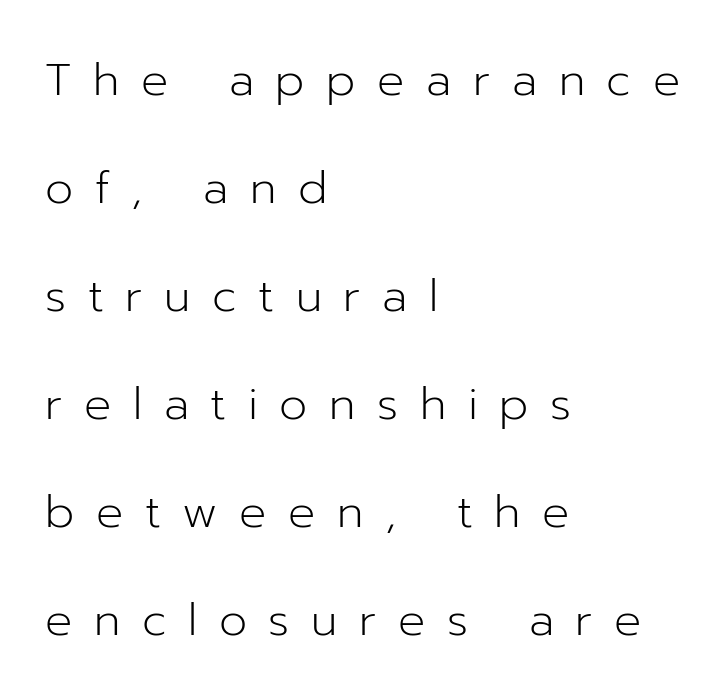
Q: Is the text bold? A: No.
Q: Is the text italic (slanted)? A: No, it is upright.
Q: Is the typeface a serif or a sans-serif typeface? A: Sans-serif.
Q: Is the text underlined? A: No.
Q: How is the paragraph aligned? A: Left-aligned.
Q: Is the spacing between letters normal or unusually wide? A: Unusually wide.
Q: Is the spacing between lines tight, normal or loose? A: Loose.
Q: Width (condensed, normal, or wide)? A: Normal.
Q: Stroke contrast? A: Low.
Q: x-height? A: Medium.
Q: Monospaced? A: No.
